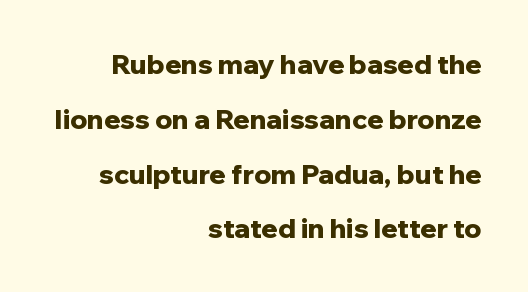
The image shows 27 px bold type, upright; set right-aligned, loose line spacing (2.03x), normal letter spacing, not underlined.
